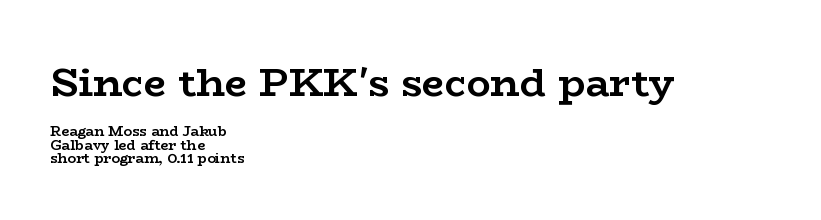
Q: Is the text bold? A: Yes.
Q: Is the text italic (slanted)? A: No, it is upright.
Q: Is the typeface a serif or a sans-serif typeface? A: Serif.
Q: Is the text underlined? A: No.
Q: How is the paragraph aligned? A: Left-aligned.
Q: Is the spacing between letters normal or unusually wide? A: Normal.
Q: Is the spacing between lines tight, normal or loose? A: Tight.
Q: Which block of text is set in a larger size, the first (top) or the second (bottom)? A: The first (top) one.
Q: Width (condensed, normal, or wide)? A: Wide.
Q: Stroke contrast? A: Low.
Q: x-height? A: Medium.
Q: Monospaced? A: No.
